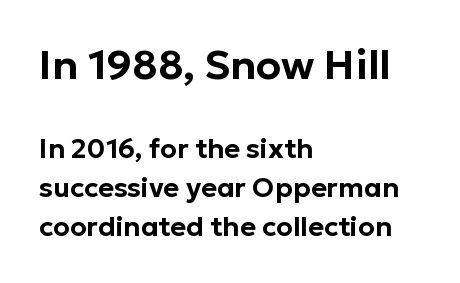
{"serif": "no", "italic": "no", "width": "normal", "stroke_contrast": "low", "x_height": "medium", "monospaced": "no", "underline": "no", "align": "left", "line_spacing": "normal", "line_spacing_ratio": 1.44, "letter_spacing": "normal", "letter_spacing_em": 0.0, "larger_block": "first", "size_ratio": 1.52, "glyph_px": 41}
